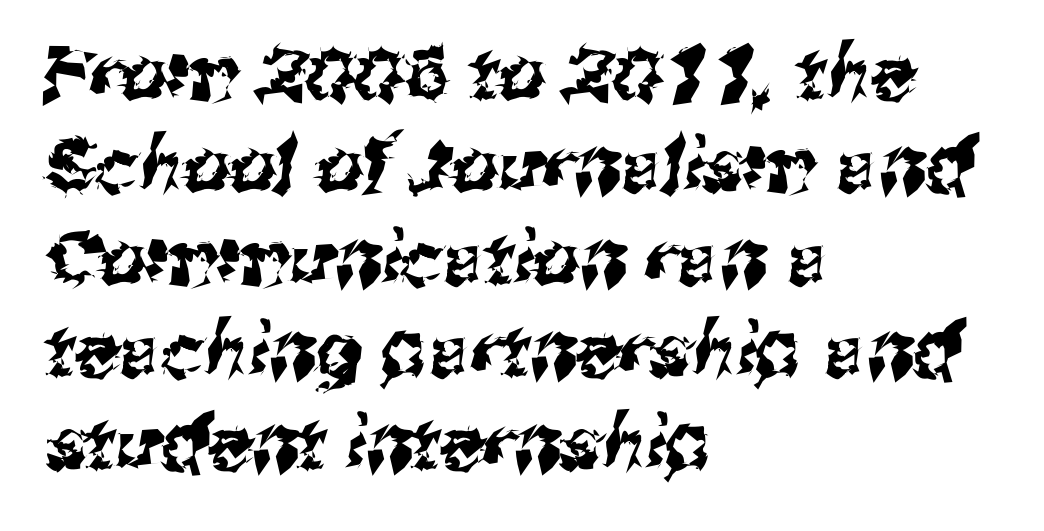
The image shows 74 px sans-serif type; set left-aligned, normal line spacing (1.25x), normal letter spacing, not underlined; medium stroke contrast and a medium x-height.
